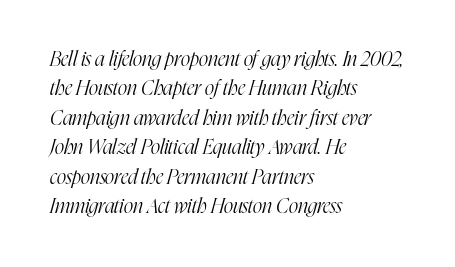
Think standard paragraph weight, or any step lighter than that. These lines keep a tight, regular rhythm from letter to letter. This sample uses an oblique cut, with every glyph tilted off the vertical. Plain, unruled lines of type. A student would call this left alignment; a typographer would say flush left, rag right.
